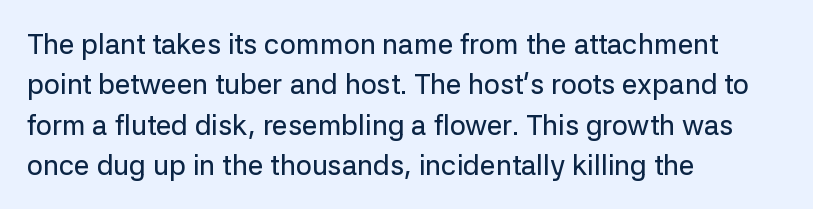
Characters remain perfectly vertical along every line. Varying glyph widths throughout — classic text-font behaviour. The face used here is a sans, in the tradition of grotesques and geometrics. Which margin do the lines hug? The left one — the right edge is uneven. Whoever set this chose a conventional vertical rhythm.
